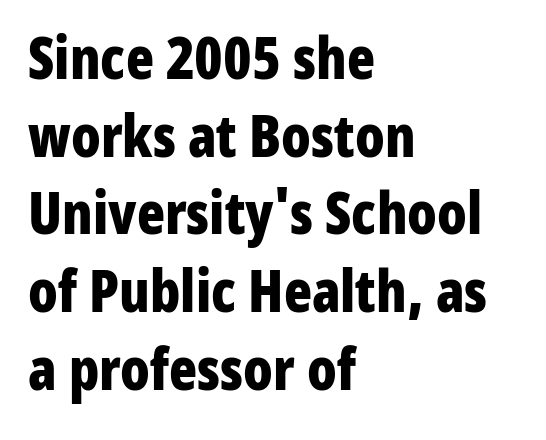
Anything drawn beneath the words? Only blank space. Character widths vary here, with narrow letters taking less room than wide ones. The lines sit at an ordinary, default distance from one another. Unlike a traditional serif, this face leaves its strokes unadorned. Compared with a centered layout, this one pins lines to the left instead. Typographic density is high because the face is bold.
